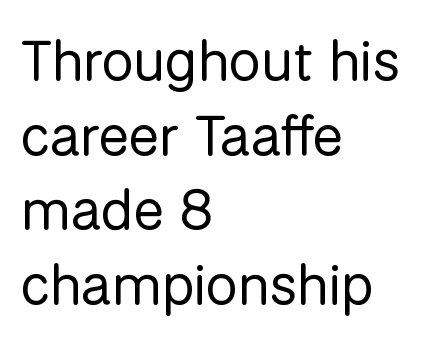
Honestly, the row spacing looks completely unremarkable. Layout note: lines flush left. The area under the type is left untouched. Character widths vary here, with narrow letters taking less room than wide ones. Characters remain perfectly vertical along every line.
